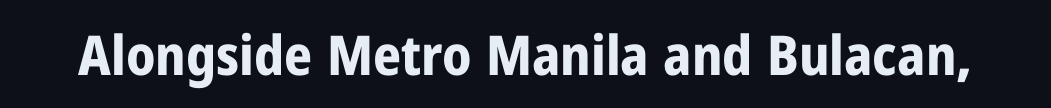
The lettering holds an erect, upright posture throughout. This is heavy type, rendered in bold. Tracking here is standard; glyphs follow each other at the usual distance. Proportional: the letters do not fall into vertical columns. The string is rendered with underlining switched off. The rendering shows plain stroke endings on the letterforms — a sans-serif design.
